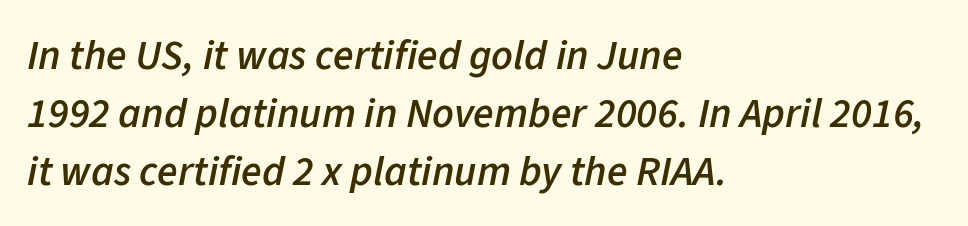
Students, this is semibold: more ink than regular, less than bold. Yep, that's italic — everything's leaning. The designer left line spacing at the default. Varying glyph widths throughout — classic text-font behaviour. These lines are set flush left with a ragged right edge. Has an underline been added? It has not.
